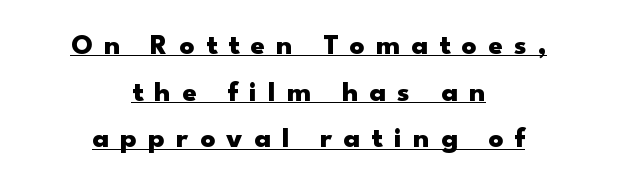
{"serif": "no", "italic": "no", "bold": "yes", "weight": "heavy", "width": "wide", "stroke_contrast": "low", "x_height": "small", "monospaced": "no", "underline": "yes", "align": "center", "line_spacing": "normal", "line_spacing_ratio": 1.61, "letter_spacing": "wide", "letter_spacing_em": 0.39, "glyph_px": 29}
